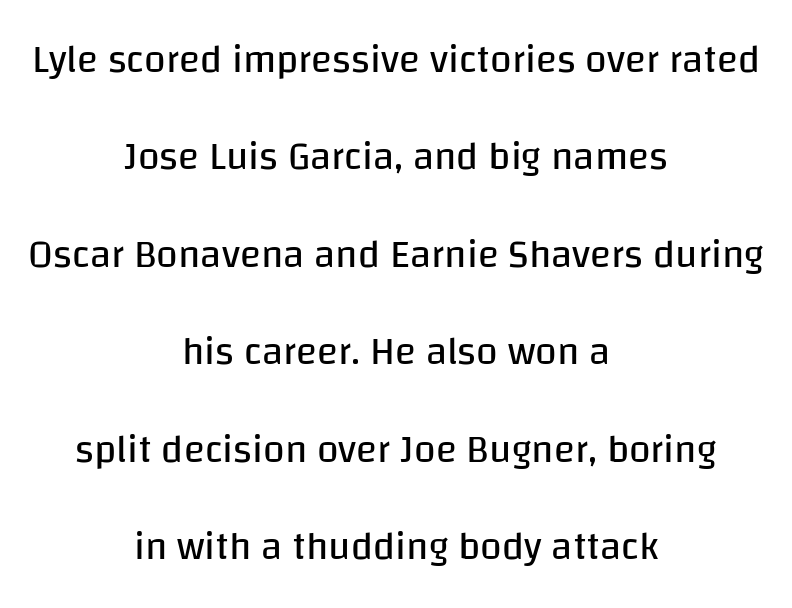
The image shows 39 px regular-weight sans-serif type, upright; set centered, loose line spacing (2.5x), normal letter spacing, not underlined; low stroke contrast and a large x-height.
